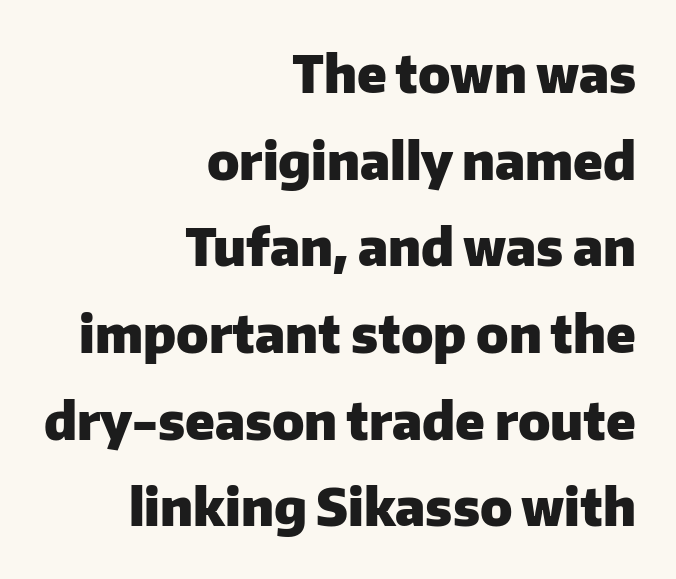
{"serif": "no", "italic": "no", "bold": "yes", "weight": "heavy", "width": "normal", "stroke_contrast": "low", "x_height": "medium", "monospaced": "no", "underline": "no", "align": "right", "line_spacing": "normal", "line_spacing_ratio": 1.7, "letter_spacing": "normal", "letter_spacing_em": 0.0, "glyph_px": 51}
